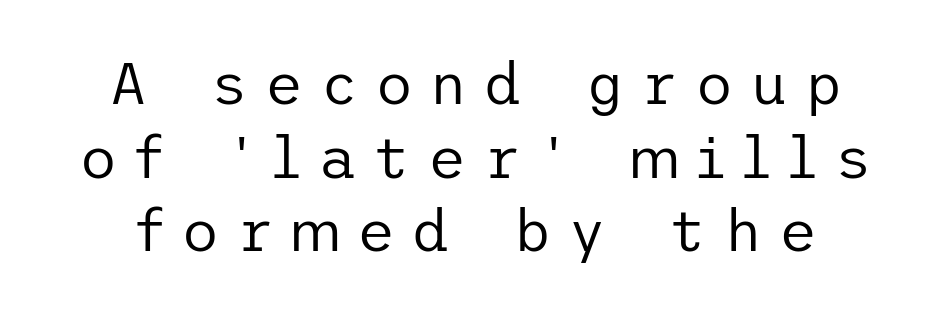
The image shows 59 px regular-weight sans-serif type, upright; set normal line spacing (1.25x), unusually wide letter spacing (+0.28 em), not underlined; low stroke contrast and a medium x-height.
